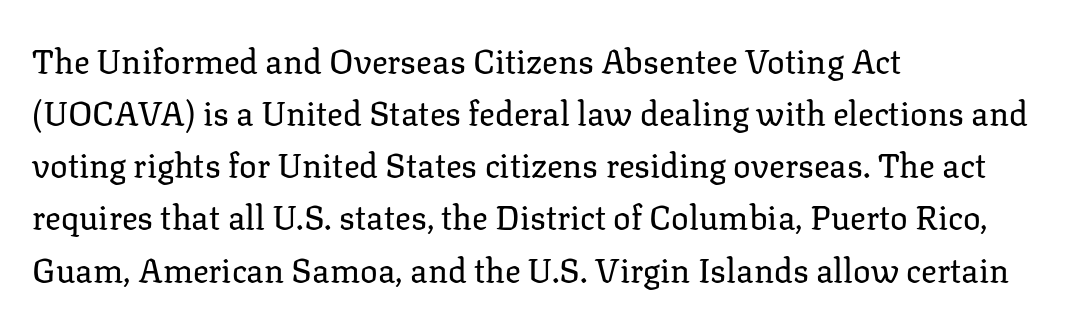
Q: Is the text bold? A: No.
Q: Is the text italic (slanted)? A: No, it is upright.
Q: Is the typeface a serif or a sans-serif typeface? A: Serif.
Q: Is the text underlined? A: No.
Q: How is the paragraph aligned? A: Left-aligned.
Q: Is the spacing between letters normal or unusually wide? A: Normal.
Q: Is the spacing between lines tight, normal or loose? A: Normal.
Q: Width (condensed, normal, or wide)? A: Normal.
Q: Stroke contrast? A: Low.
Q: x-height? A: Medium.
Q: Monospaced? A: No.
